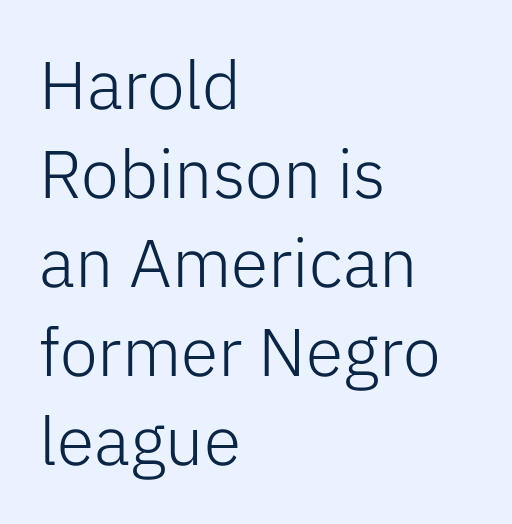
{"serif": "no", "italic": "no", "bold": "no", "weight": "light", "width": "normal", "stroke_contrast": "low", "x_height": "medium", "monospaced": "no", "underline": "no", "align": "left", "line_spacing": "normal", "line_spacing_ratio": 1.31, "letter_spacing": "normal", "letter_spacing_em": 0.0, "glyph_px": 68}
